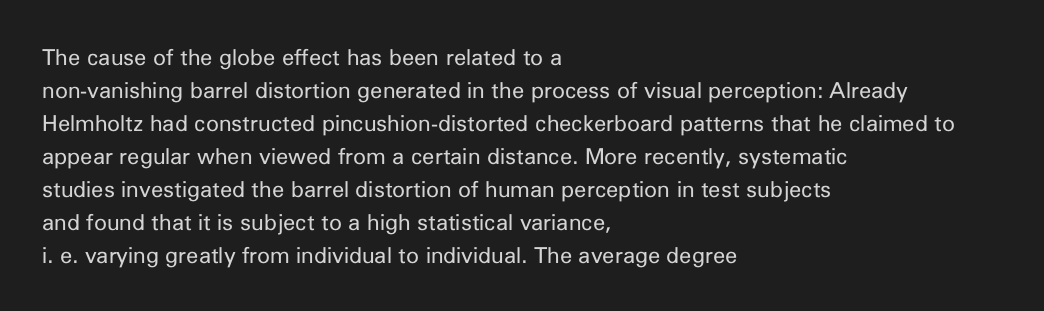
The image shows 22 px text type, upright; set left-aligned, normal line spacing (1.5x), normal letter spacing, not underlined.
